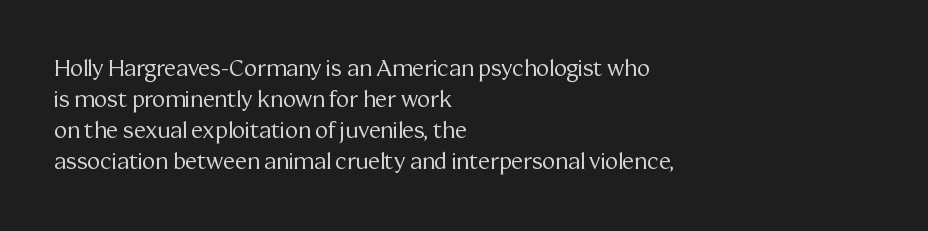
{"italic": "no", "bold": "no", "underline": "no", "align": "left", "line_spacing": "normal", "line_spacing_ratio": 1.41, "letter_spacing": "normal", "letter_spacing_em": 0.0, "glyph_px": 22}
